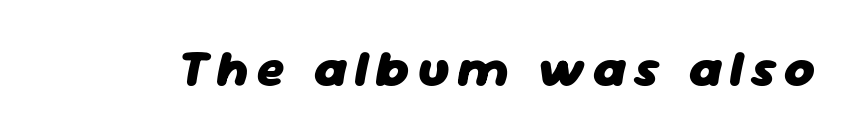
{"italic": "yes", "lean": "right", "slant_degrees": 11, "bold": "yes", "weight": "heavy", "width": "normal", "stroke_contrast": "low", "x_height": "medium", "monospaced": "no", "underline": "no", "glyph_px": 52}
